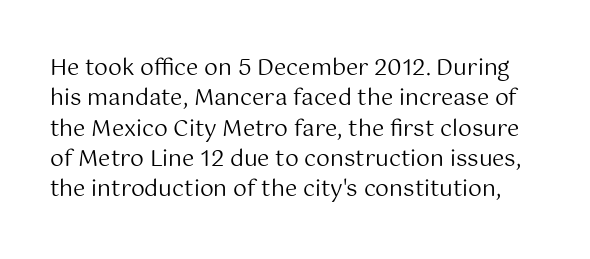
Q: Is the text bold? A: No.
Q: Is the text italic (slanted)? A: No, it is upright.
Q: Is the text underlined? A: No.
Q: Is the spacing between letters normal or unusually wide? A: Normal.
Q: Is the spacing between lines tight, normal or loose? A: Normal.
